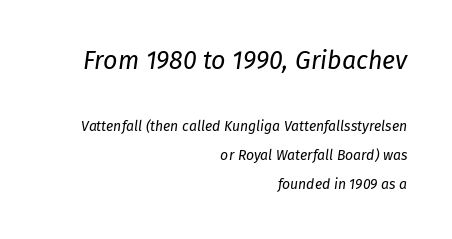
The image shows 25 px text type, italic (leaning right); set right-aligned, loose line spacing (2.08x), normal letter spacing, not underlined; the first (top) block is 1.79x larger.
